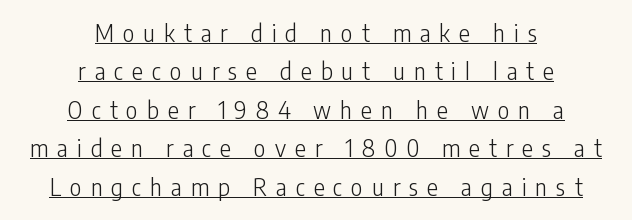
Q: Is the text bold? A: No.
Q: Is the text italic (slanted)? A: No, it is upright.
Q: Is the text underlined? A: Yes.
Q: How is the paragraph aligned? A: Centered.
Q: Is the spacing between letters normal or unusually wide? A: Unusually wide.
Q: Is the spacing between lines tight, normal or loose? A: Normal.
